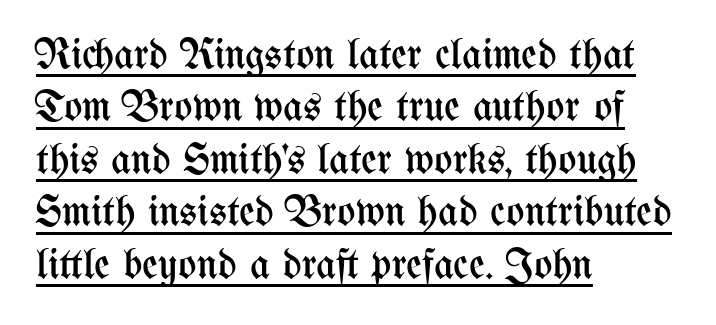
The image shows 43 px regular-weight, condensed type, upright; set left-aligned, line spacing 1.22x, normal letter spacing, underlined; medium stroke contrast and a medium x-height.
